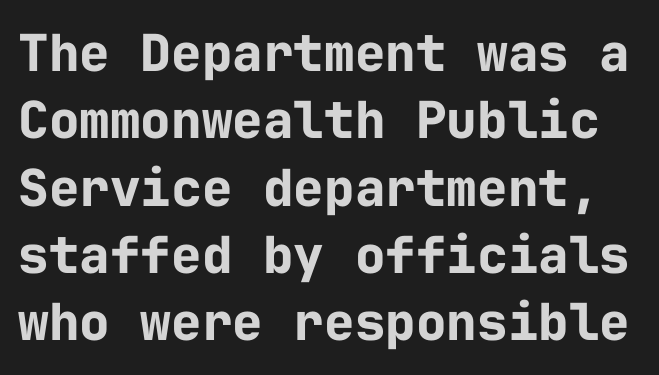
The image shows 51 px bold sans-serif type, upright, monospaced; set normal line spacing (1.32x), normal letter spacing, not underlined; low stroke contrast and a medium x-height.
